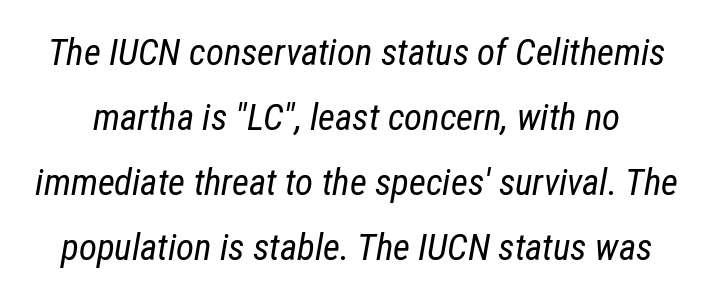
{"italic": "yes", "lean": "right", "slant_degrees": 12, "bold": "no", "weight": "regular", "width": "condensed", "stroke_contrast": "low", "x_height": "medium", "monospaced": "no", "underline": "no", "line_spacing_ratio": 1.76, "letter_spacing": "normal", "letter_spacing_em": 0.0, "glyph_px": 37}
